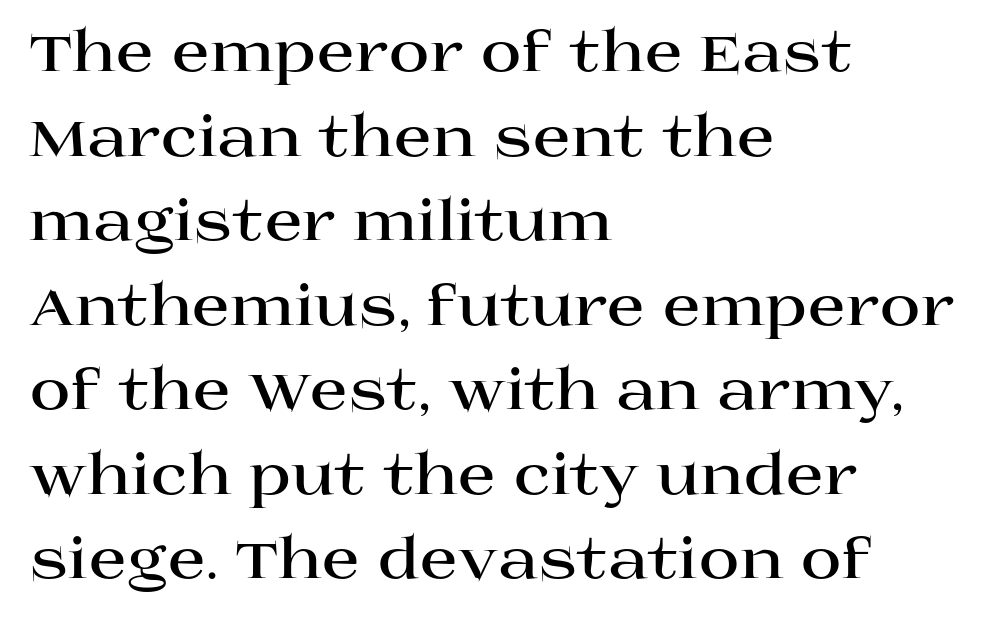
Q: Is the text bold? A: Yes.
Q: Is the text italic (slanted)? A: No, it is upright.
Q: Is the typeface a serif or a sans-serif typeface? A: Serif.
Q: Is the text underlined? A: No.
Q: How is the paragraph aligned? A: Left-aligned.
Q: Is the spacing between letters normal or unusually wide? A: Normal.
Q: Is the spacing between lines tight, normal or loose? A: Normal.
Q: Width (condensed, normal, or wide)? A: Wide.
Q: Stroke contrast? A: High.
Q: x-height? A: Large.
Q: Monospaced? A: No.
